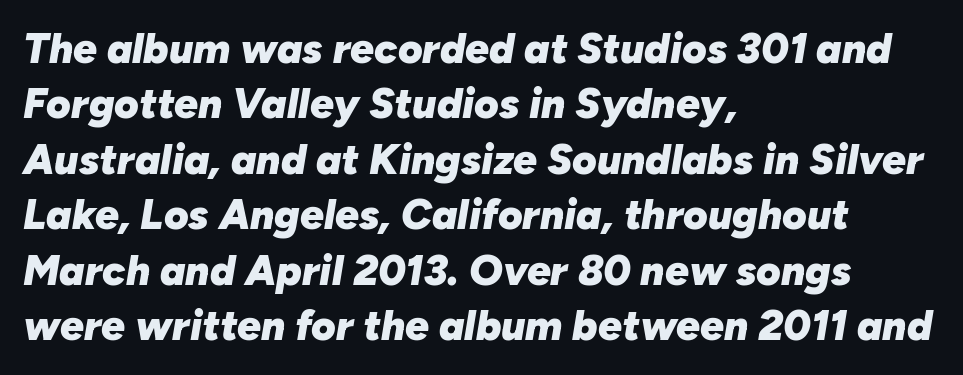
{"italic": "yes", "lean": "right", "slant_degrees": 10, "bold": "yes", "weight": "heavy", "width": "normal", "stroke_contrast": "low", "x_height": "medium", "monospaced": "no", "underline": "no", "align": "left", "line_spacing": "normal", "line_spacing_ratio": 1.32, "letter_spacing": "normal", "letter_spacing_em": 0.0, "glyph_px": 42}
